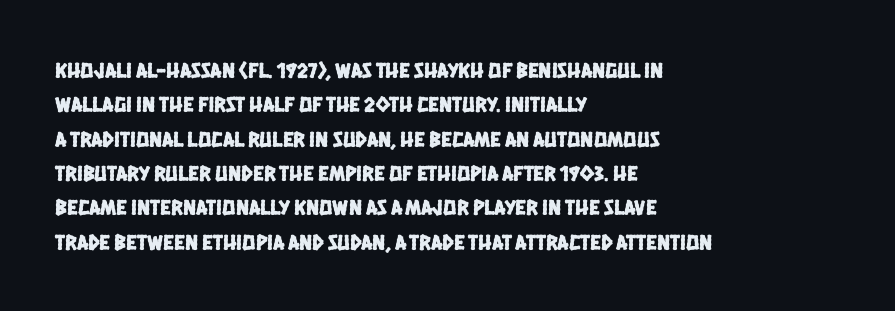
The image shows 22 px text type; set left-aligned, normal line spacing (1.56x), normal letter spacing, not underlined.
